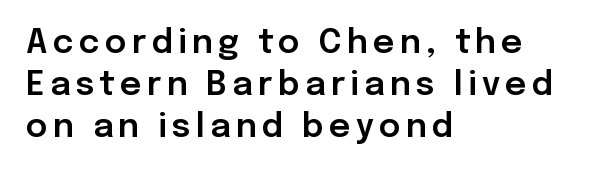
{"serif": "no", "italic": "no", "width": "normal", "stroke_contrast": "low", "x_height": "medium", "monospaced": "no", "underline": "no", "align": "left", "line_spacing": "normal", "line_spacing_ratio": 1.28, "glyph_px": 33}
